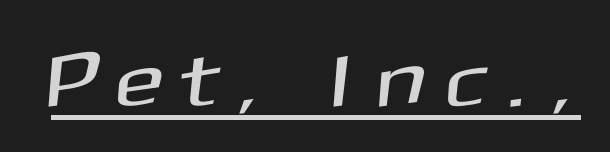
The image shows 78 px sans-serif type; set unusually wide letter spacing (+0.33 em), underlined; medium stroke contrast and a medium x-height.
